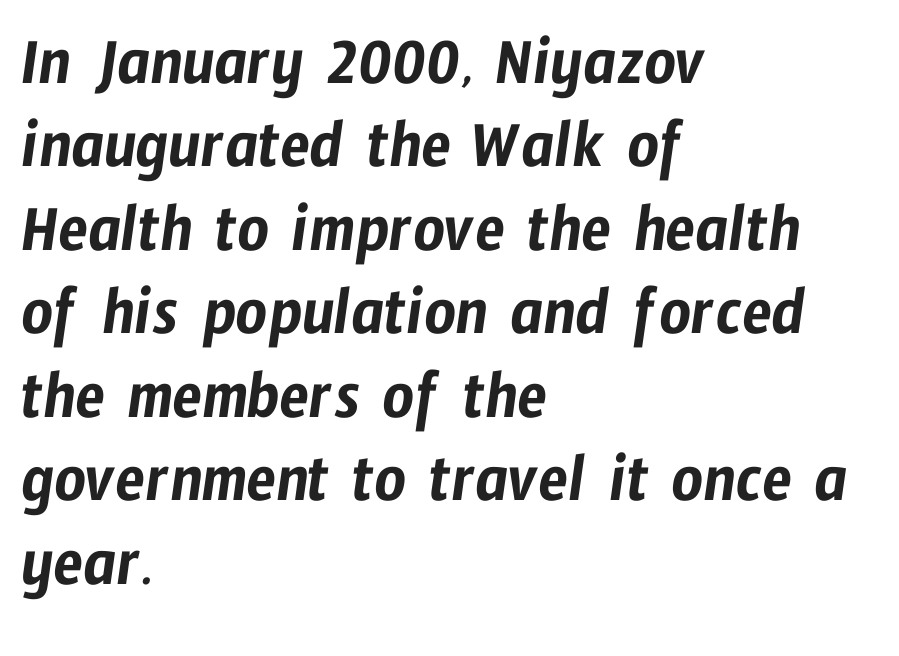
{"serif": "no", "width": "condensed", "stroke_contrast": "low", "x_height": "medium", "monospaced": "no", "underline": "no", "align": "left", "line_spacing_ratio": 1.21, "letter_spacing": "normal", "letter_spacing_em": 0.0, "glyph_px": 69}
